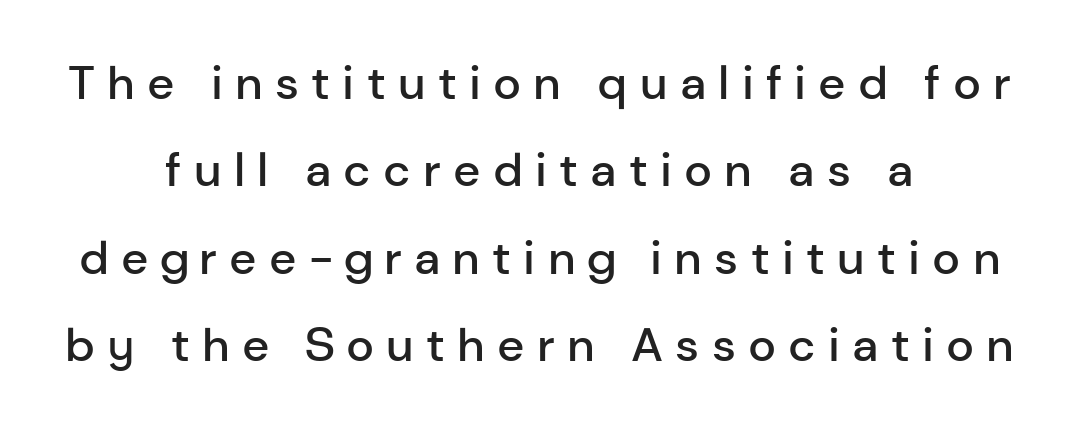
No italicization has been applied; the sample stays upright. Is the block centered? Yes — each line is placed symmetrically about the middle. Display-style spreading of the glyphs; the letterfit is very open. Note: no serifs on the glyphs.
